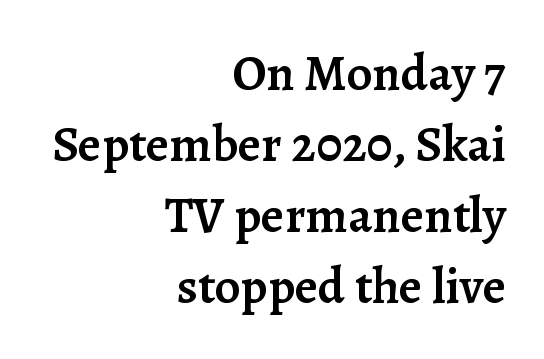
Italic? Not at all — the glyphs are vertical. Note the varied advance widths — an 'i' is clearly narrower than an 'm'. Classification — serif. Between one letter and the next there's only the usual sliver of space.
